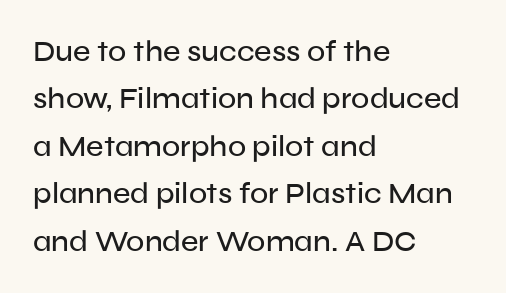
{"serif": "no", "italic": "no", "width": "normal", "stroke_contrast": "low", "x_height": "medium", "monospaced": "no", "underline": "no", "align": "left", "line_spacing": "normal", "line_spacing_ratio": 1.58, "letter_spacing": "normal", "letter_spacing_em": 0.0, "glyph_px": 30}
